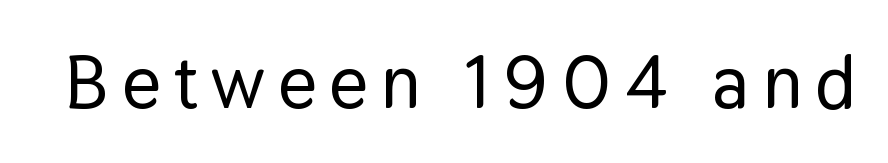
{"serif": "no", "italic": "no", "width": "normal", "stroke_contrast": "low", "x_height": "medium", "monospaced": "no", "underline": "no", "glyph_px": 75}
